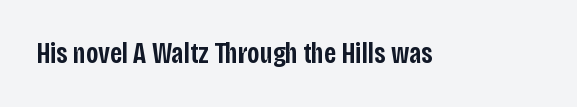
{"serif": "no", "italic": "no", "bold": "semi", "weight": "semibold", "width": "condensed", "stroke_contrast": "low", "x_height": "large", "monospaced": "no", "underline": "no", "letter_spacing": "normal", "letter_spacing_em": 0.0, "glyph_px": 29}
